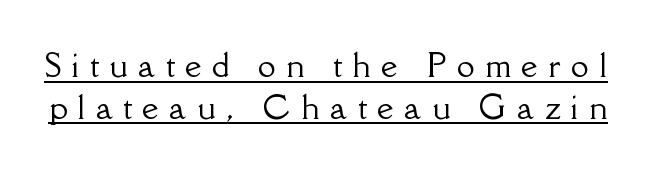
This block has exactly the height ordinary leading produces. A typesetter would call this proportional, since set widths differ per character. Every stem runs plumb, perpendicular to the baseline. Typographically, this falls in the serif category.
